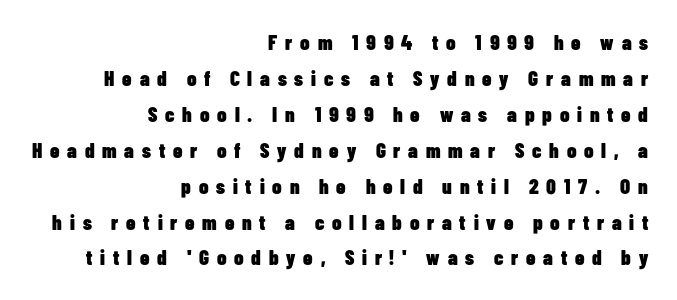
{"italic": "no", "bold": "yes", "underline": "no", "align": "right", "line_spacing_ratio": 1.71, "letter_spacing": "wide", "letter_spacing_em": 0.37, "glyph_px": 21}
